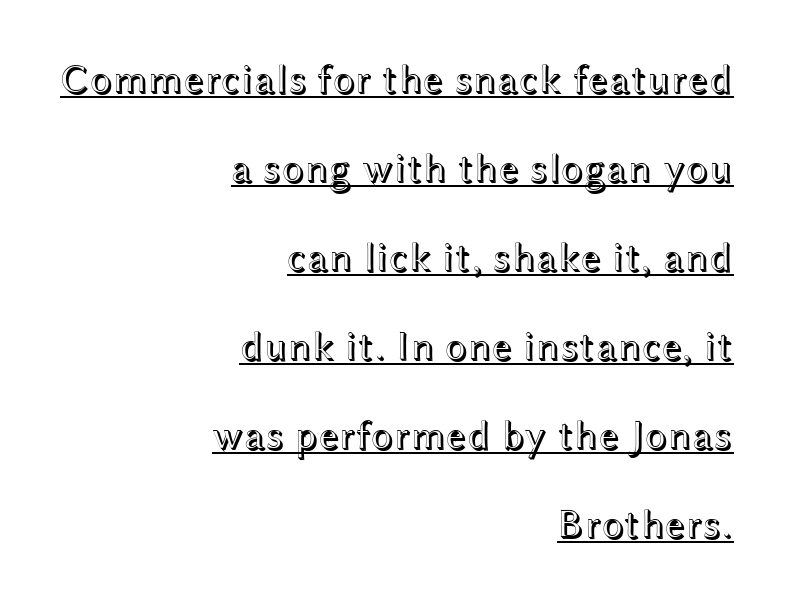
The passage shown stacks its lines with a broad gap. The type sits square on the baseline with zero lean. The setting favours the right margin, as signatures and pull-quotes sometimes do. Each line of the rendering has a horizontal stroke beneath the glyphs. The letterforms sit shoulder to shoulder at normal distance. Looks like regular typesetting: each glyph gets only the width it needs.
